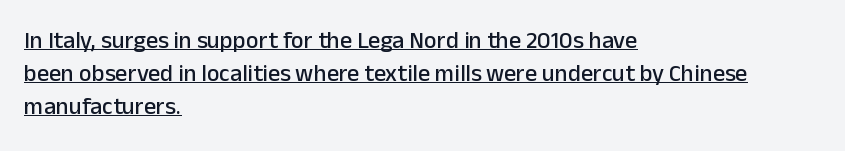
The image shows 24 px text type, upright; set left-aligned, normal line spacing (1.37x), normal letter spacing, underlined.
